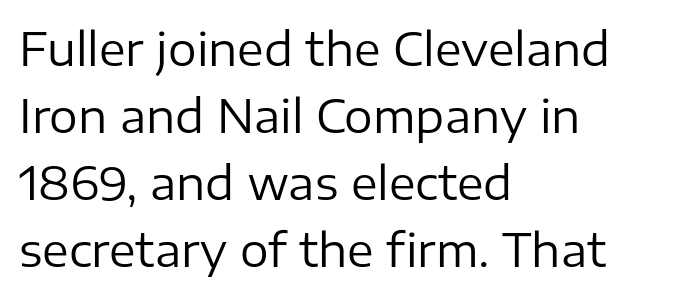
Interline gaps are of average width in this sample. These lines are rendered in a variable-pitch font. Nope, no serifs anywhere on these letters. No letter is thick-stroked: the sample isn't bold. Nothing unusual about the tracking: characters are spaced as the font intends. The lines in this sample share a left origin and differ only in where they stop.
